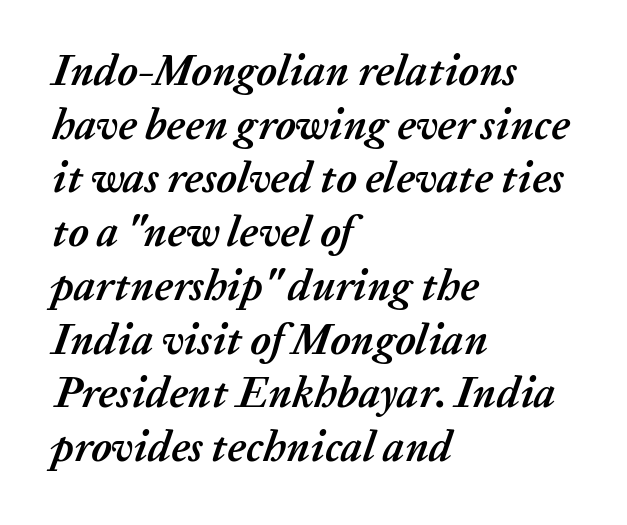
The image shows 43 px semibold type, italic (leaning right); set left-aligned, normal line spacing (1.25x), normal letter spacing, not underlined; medium stroke contrast and a medium x-height.
